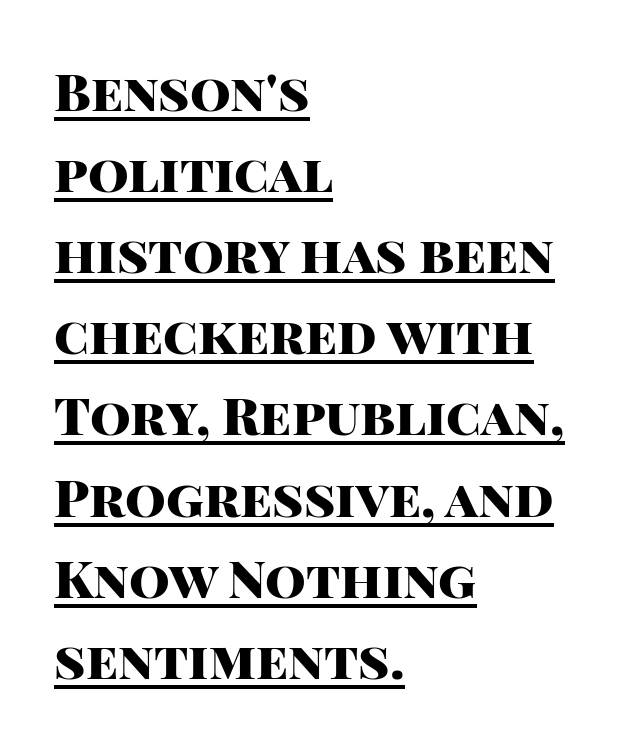
The image shows 52 px heavy sans-serif type, upright; set left-aligned, normal line spacing (1.56x), normal letter spacing, underlined; high stroke contrast and a large x-height.
